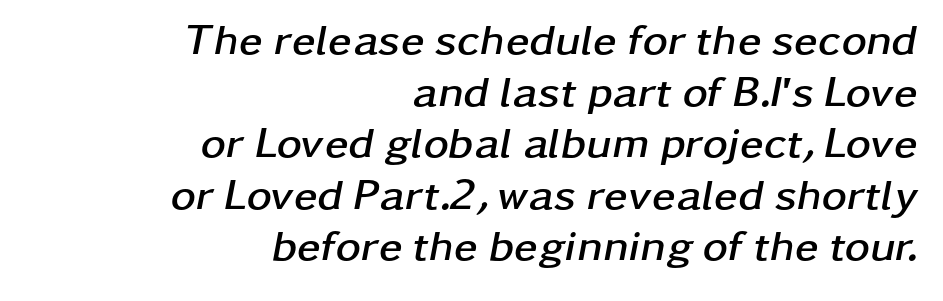
{"italic": "yes", "lean": "right", "slant_degrees": 11, "bold": "yes", "weight": "semibold", "width": "wide", "stroke_contrast": "low", "x_height": "medium", "monospaced": "no", "underline": "no", "align": "right", "line_spacing_ratio": 1.2, "letter_spacing": "normal", "letter_spacing_em": 0.0, "glyph_px": 43}
